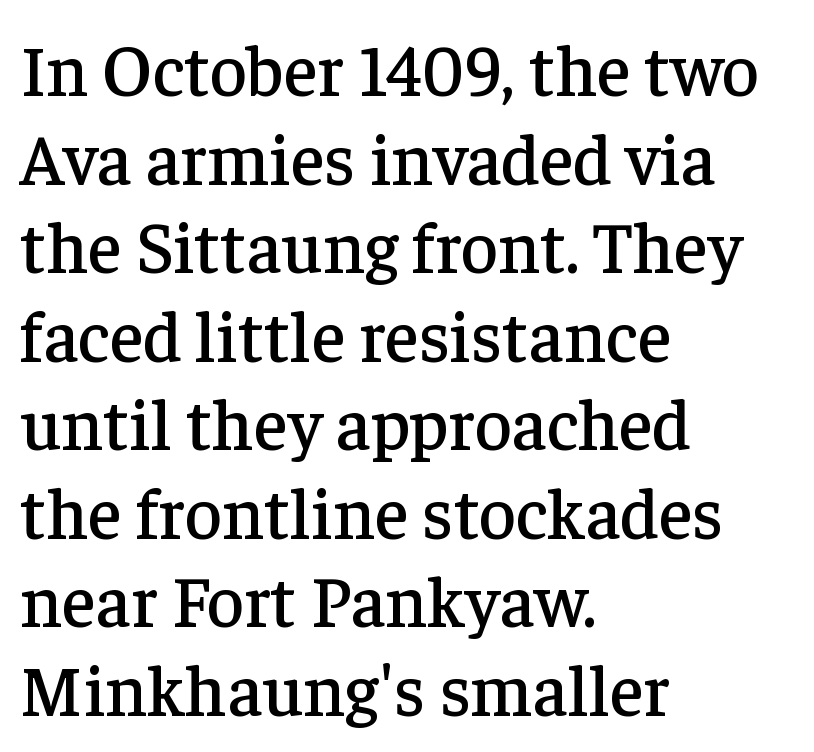
Every character sits straight up, as roman type does. The designer went with a serif here, giving each stem small feet. Leftover space on each line is placed entirely after the last word. The passage shown is typed in a proportional face where columns would drift. Rule under the text: the space is simply empty. Does extra space separate the letters? No, they use regular spacing.
